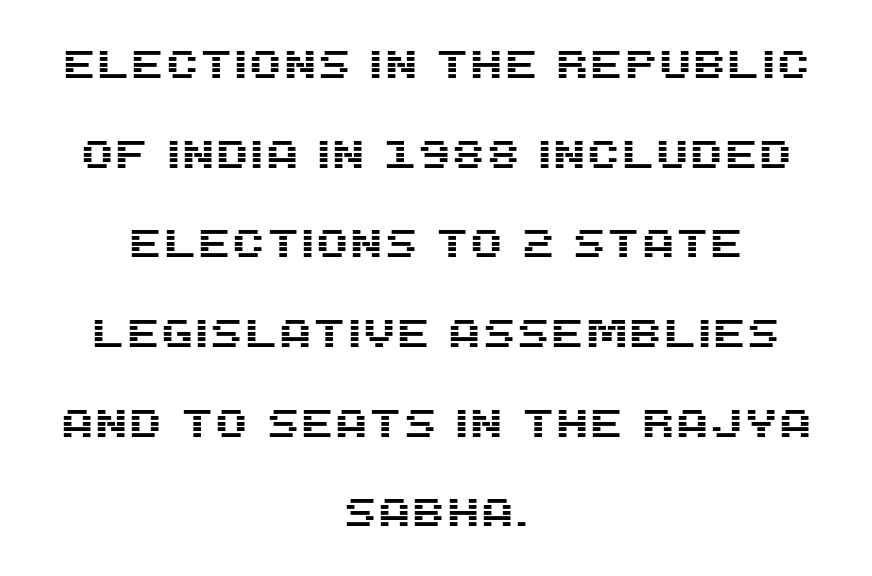
The lettering stays uniformly vertical, giving the passage a roman look. Summary of vertical rhythm: relaxed, with wide interline spacing. These lines are rendered in a variable-pitch font. Classification — sans serif. Decoration check: the copy has no underline.
